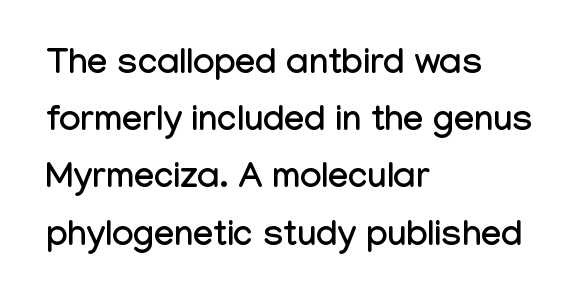
The image shows 36 px condensed sans-serif type, upright; set left-aligned, normal line spacing (1.59x), normal letter spacing, not underlined; low stroke contrast and a medium x-height.
